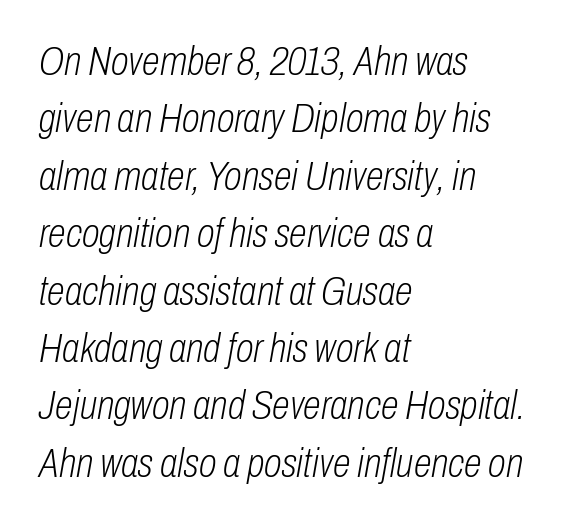
The weight would be labelled regular, book, light, or lighter still. Varying glyph widths throughout — classic text-font behaviour. The face used here has a pronounced slope to its letters. Typeset ragged right — the left edge is the straight one. Letters rest on an invisible, unmarked baseline.
